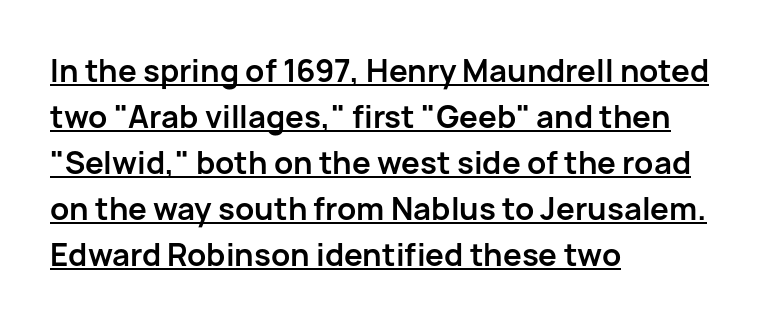
Q: Is the text bold? A: Yes.
Q: Is the text italic (slanted)? A: No, it is upright.
Q: Is the typeface a serif or a sans-serif typeface? A: Sans-serif.
Q: Is the text underlined? A: Yes.
Q: How is the paragraph aligned? A: Left-aligned.
Q: Is the spacing between letters normal or unusually wide? A: Normal.
Q: Is the spacing between lines tight, normal or loose? A: Normal.
Q: Width (condensed, normal, or wide)? A: Normal.
Q: Stroke contrast? A: Low.
Q: x-height? A: Medium.
Q: Monospaced? A: No.
